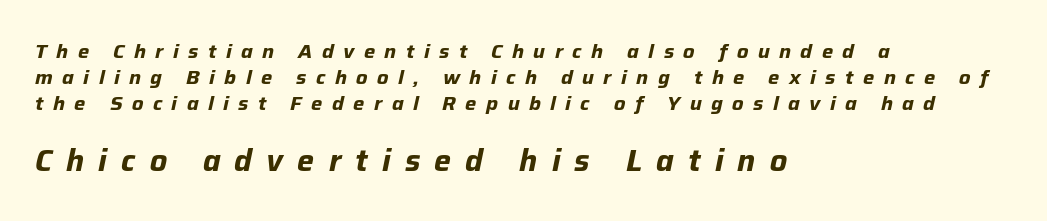
The image shows 30 px bold type, italic (leaning right); set left-aligned, normal line spacing (1.29x), unusually wide letter spacing (+0.47 em), not underlined; the second (bottom) block is 1.5x larger; low stroke contrast and a medium x-height.
